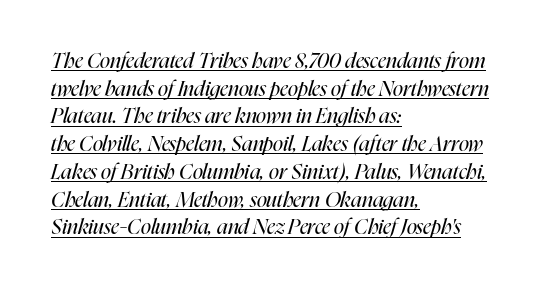
{"italic": "yes", "lean": "right", "slant_degrees": 16, "bold": "no", "underline": "yes", "align": "left", "line_spacing": "normal", "line_spacing_ratio": 1.32, "letter_spacing": "normal", "letter_spacing_em": 0.0, "glyph_px": 21}
